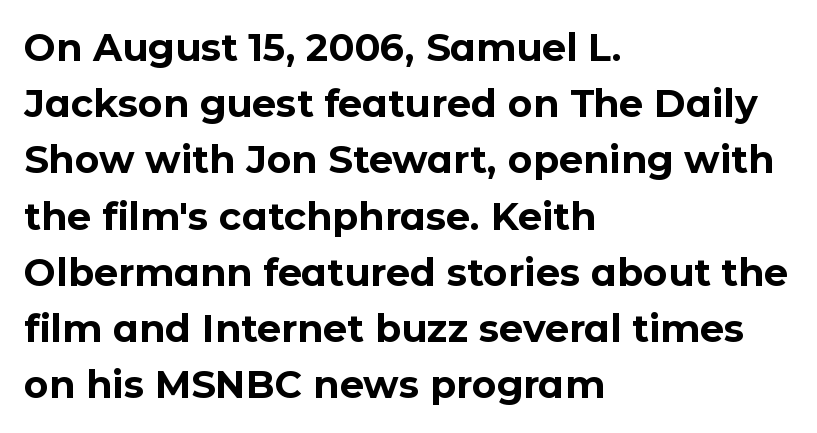
{"serif": "no", "italic": "no", "bold": "yes", "weight": "bold", "width": "normal", "stroke_contrast": "low", "x_height": "medium", "monospaced": "no", "underline": "no", "align": "left", "line_spacing": "normal", "line_spacing_ratio": 1.48, "letter_spacing": "normal", "letter_spacing_em": 0.0, "glyph_px": 38}
